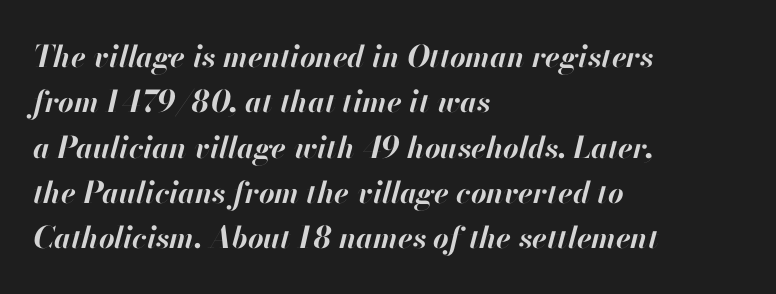
Unmarked baselines from the first word to the last. Is this a fixed-width face? No — the glyphs have proportional, varying widths. Compared with an ordinary text face, these strokes are far heavier — a full bold. Regular leading. Emphasis-style slanted type is in use. A classic flush-left, rag-right setting is used for this passage.
